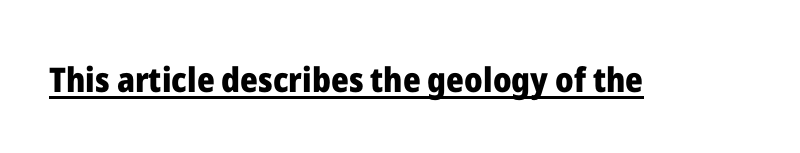
The tracking reads as untouched default to a designer's eye. This sample uses a sans-serif face. The font is running at its bold setting. Each letter keeps its own natural width here, so spacing adapts to shape.
